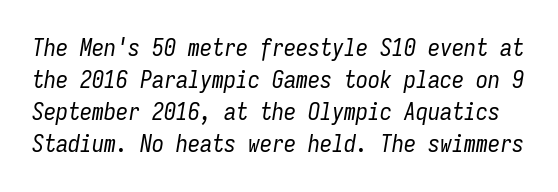
Observe the lean: these are italic letterforms. Compared with typical paragraphs, the rows here are spaced about the same. The strip under each line holds only bare page. The weight tops out at a normal text grade. The line texture is even and compact thanks to regular tracking.
